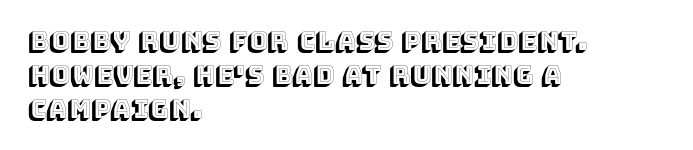
{"italic": "no", "underline": "no", "align": "left", "line_spacing": "normal", "line_spacing_ratio": 1.36, "letter_spacing": "normal", "letter_spacing_em": 0.0, "glyph_px": 25}
